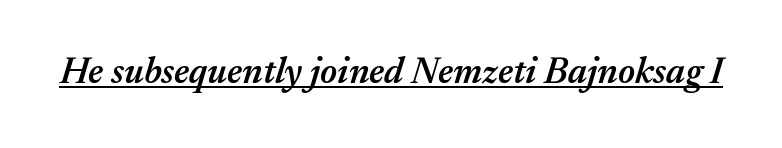
{"italic": "yes", "lean": "right", "slant_degrees": 17, "bold": "semi", "weight": "semibold", "width": "normal", "stroke_contrast": "medium", "x_height": "medium", "monospaced": "no", "underline": "yes", "letter_spacing": "normal", "letter_spacing_em": 0.0, "glyph_px": 37}
